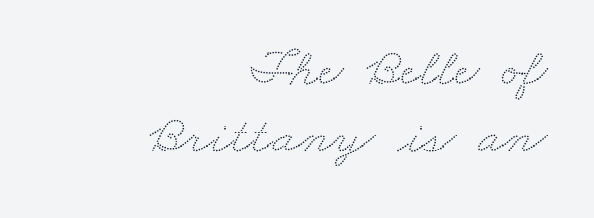
{"width": "wide", "stroke_contrast": "low", "x_height": "small", "monospaced": "no", "underline": "no", "align": "right", "line_spacing_ratio": 1.22, "letter_spacing": "normal", "letter_spacing_em": 0.0, "glyph_px": 55}
